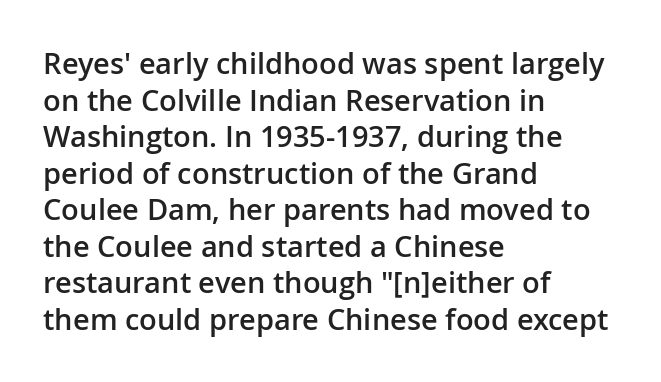
Unmarked baselines from the first word to the last. You could not count columns in this text — the font is proportionally spaced. The rendering shows plain stroke endings on the letterforms — a sans-serif design. Students, observe: this is what conventionally led text looks like. Every stem runs plumb, perpendicular to the baseline.
